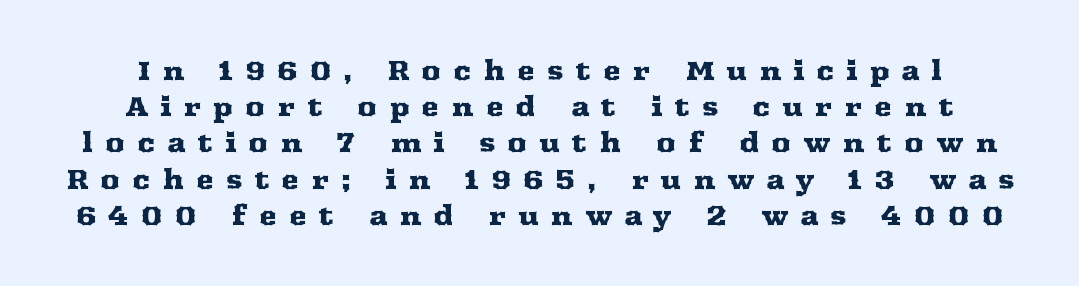
Q: Is the text italic (slanted)? A: No, it is upright.
Q: Is the text underlined? A: No.
Q: Is the spacing between letters normal or unusually wide? A: Unusually wide.
Q: Is the spacing between lines tight, normal or loose? A: Normal.
